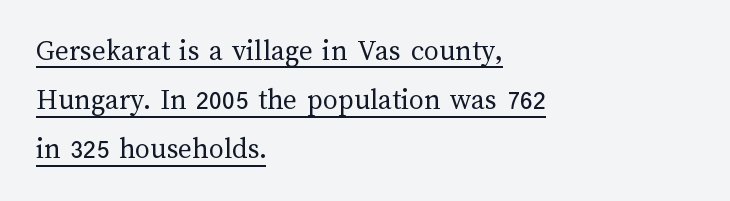
Q: Is the text bold? A: No.
Q: Is the text italic (slanted)? A: No, it is upright.
Q: Is the text underlined? A: Yes.
Q: How is the paragraph aligned? A: Left-aligned.
Q: Is the spacing between letters normal or unusually wide? A: Normal.
Q: Is the spacing between lines tight, normal or loose? A: Normal.
Q: Width (condensed, normal, or wide)? A: Normal.
Q: Stroke contrast? A: Medium.
Q: x-height? A: Medium.
Q: Monospaced? A: No.
